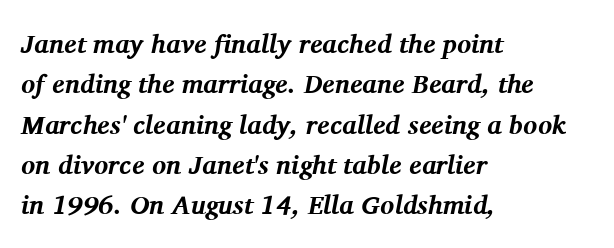
The image shows 26 px bold type, italic (leaning right); set left-aligned, normal line spacing (1.55x), normal letter spacing, not underlined.
